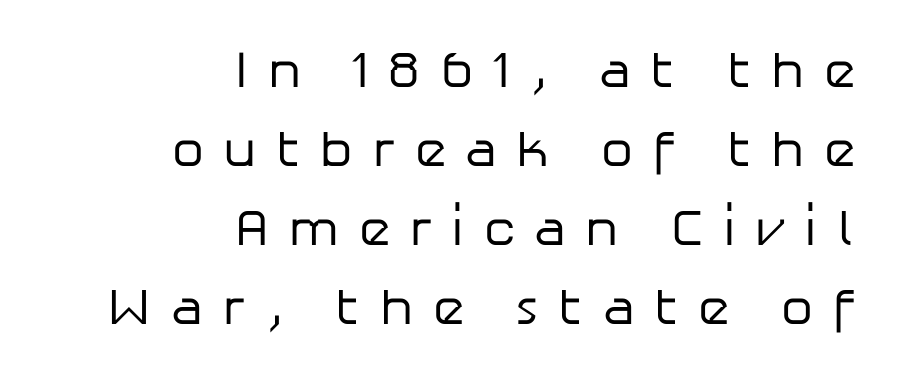
Q: Is the text bold? A: No.
Q: Is the text italic (slanted)? A: No, it is upright.
Q: Is the typeface a serif or a sans-serif typeface? A: Sans-serif.
Q: Is the text underlined? A: No.
Q: How is the paragraph aligned? A: Right-aligned.
Q: Is the spacing between letters normal or unusually wide? A: Unusually wide.
Q: Is the spacing between lines tight, normal or loose? A: Normal.
Q: Width (condensed, normal, or wide)? A: Normal.
Q: Stroke contrast? A: Low.
Q: x-height? A: Medium.
Q: Monospaced? A: No.
